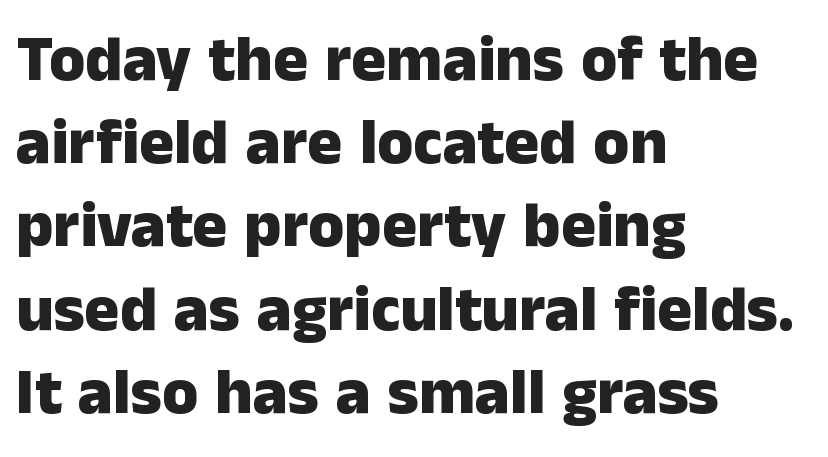
Q: Is the text bold? A: Yes.
Q: Is the text italic (slanted)? A: No, it is upright.
Q: Is the typeface a serif or a sans-serif typeface? A: Sans-serif.
Q: Is the text underlined? A: No.
Q: How is the paragraph aligned? A: Left-aligned.
Q: Is the spacing between letters normal or unusually wide? A: Normal.
Q: Is the spacing between lines tight, normal or loose? A: Normal.
Q: Width (condensed, normal, or wide)? A: Normal.
Q: Stroke contrast? A: Low.
Q: x-height? A: Medium.
Q: Monospaced? A: No.
